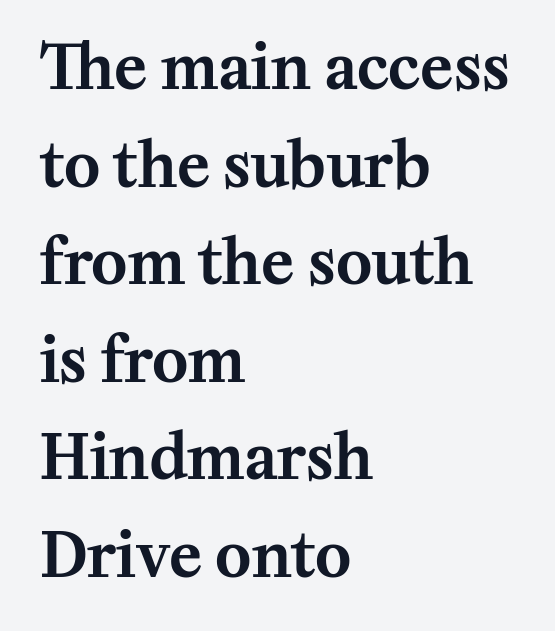
{"serif": "yes", "italic": "no", "width": "normal", "stroke_contrast": "medium", "x_height": "medium", "monospaced": "no", "underline": "no", "align": "left", "line_spacing": "normal", "line_spacing_ratio": 1.6, "letter_spacing": "normal", "letter_spacing_em": 0.0, "glyph_px": 61}
